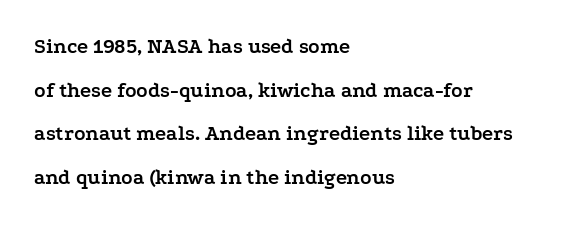
The image shows 21 px bold type, upright; set left-aligned, loose line spacing (2.08x), normal letter spacing, not underlined.
